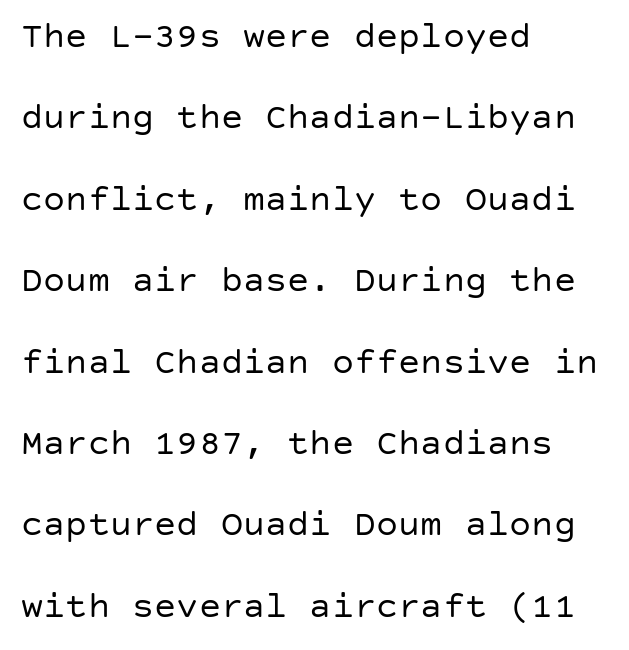
Q: Is the text bold? A: No.
Q: Is the text italic (slanted)? A: No, it is upright.
Q: Is the typeface a serif or a sans-serif typeface? A: Sans-serif.
Q: Is the text underlined? A: No.
Q: How is the paragraph aligned? A: Left-aligned.
Q: Is the spacing between letters normal or unusually wide? A: Normal.
Q: Is the spacing between lines tight, normal or loose? A: Loose.
Q: Width (condensed, normal, or wide)? A: Normal.
Q: Stroke contrast? A: Low.
Q: x-height? A: Large.
